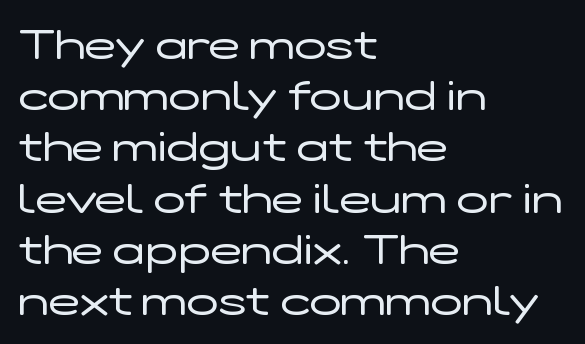
The foot of each line stays bare and open. Stroke terminals: plain, sans-serif. Tracking here is standard; glyphs follow each other at the usual distance. Bold? No — there's no thickening of the strokes.
